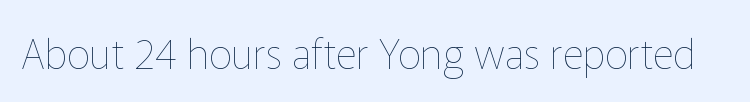
Q: Is the text bold? A: No.
Q: Is the text italic (slanted)? A: No, it is upright.
Q: Is the text underlined? A: No.
Q: Is the spacing between letters normal or unusually wide? A: Normal.
Q: Width (condensed, normal, or wide)? A: Normal.
Q: Stroke contrast? A: Low.
Q: x-height? A: Medium.
Q: Monospaced? A: No.
